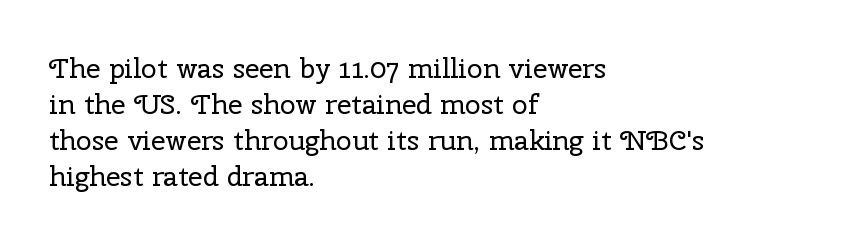
Q: Is the text bold? A: No.
Q: Is the text italic (slanted)? A: No, it is upright.
Q: Is the typeface a serif or a sans-serif typeface? A: Serif.
Q: Is the text underlined? A: No.
Q: How is the paragraph aligned? A: Left-aligned.
Q: Is the spacing between letters normal or unusually wide? A: Normal.
Q: Is the spacing between lines tight, normal or loose? A: Normal.
Q: Width (condensed, normal, or wide)? A: Normal.
Q: Stroke contrast? A: Low.
Q: x-height? A: Medium.
Q: Monospaced? A: No.
